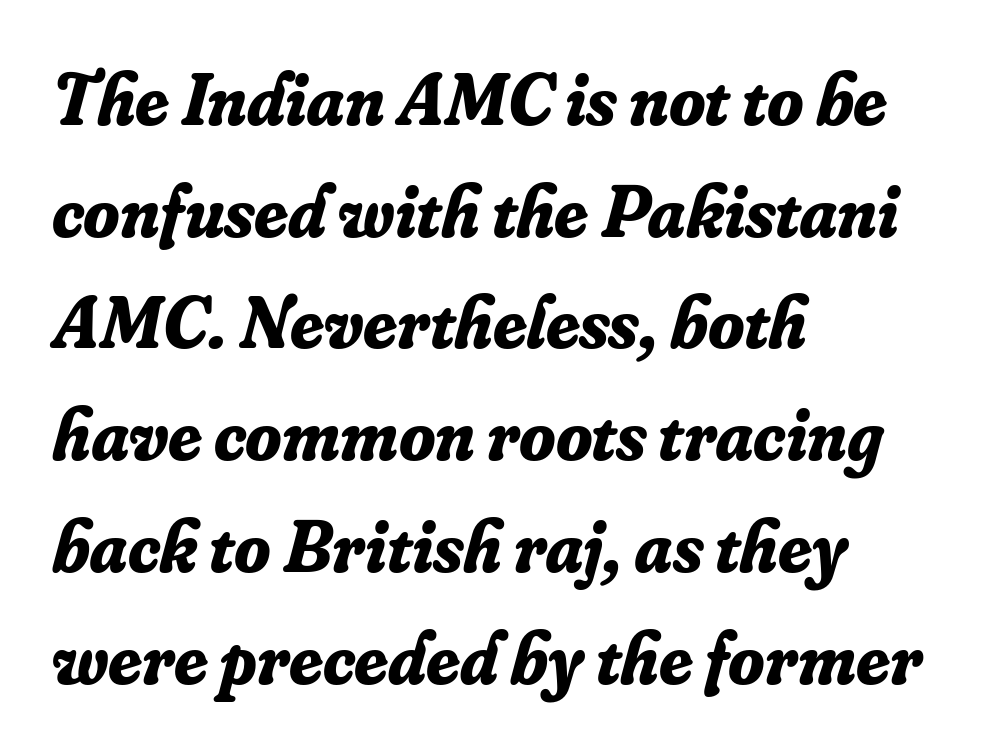
{"serif": "yes", "italic": "yes", "lean": "right", "slant_degrees": 16, "bold": "yes", "weight": "bold", "width": "normal", "stroke_contrast": "low", "x_height": "small", "monospaced": "no", "underline": "no", "align": "left", "line_spacing": "normal", "line_spacing_ratio": 1.51, "letter_spacing": "normal", "letter_spacing_em": 0.0, "glyph_px": 74}
